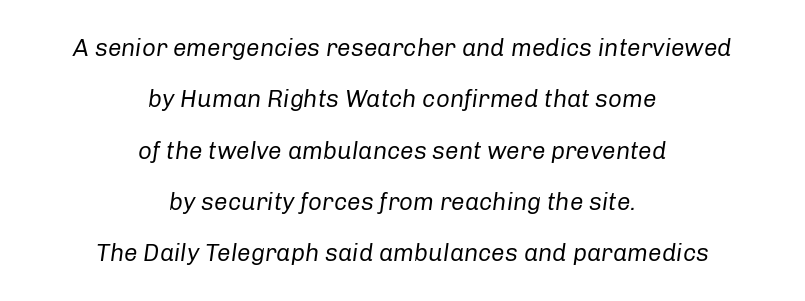
The paragraph shown floats in the horizontal middle. Heaviness? Minimal to ordinary, like unemphasized prose. The area under the type is left untouched. Default kerning and tracking; the words read as compact shapes. The lettering tilts uniformly, giving the passage an italic look. The passage shown stacks its lines with a broad gap.
